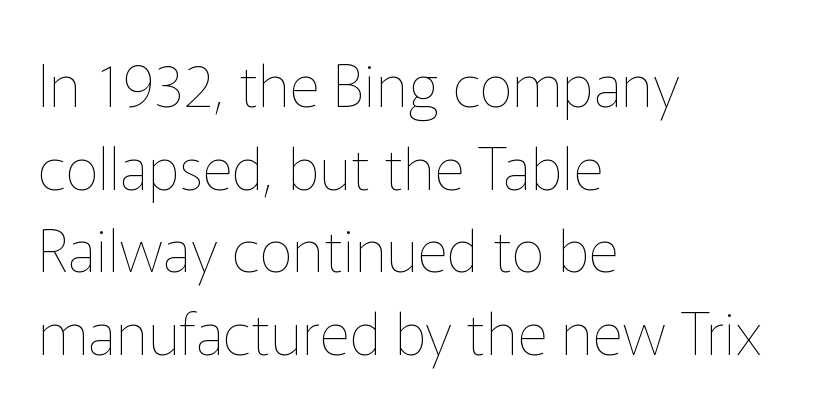
A clean baseline with only descenders dipping below it. Students, note that the glyphs here touch the page at normal intervals. Ascenders rise straight up at ninety degrees. In CSS terms this would be text-align: left. The rendering uses natural spacing where letterforms have individual widths.
